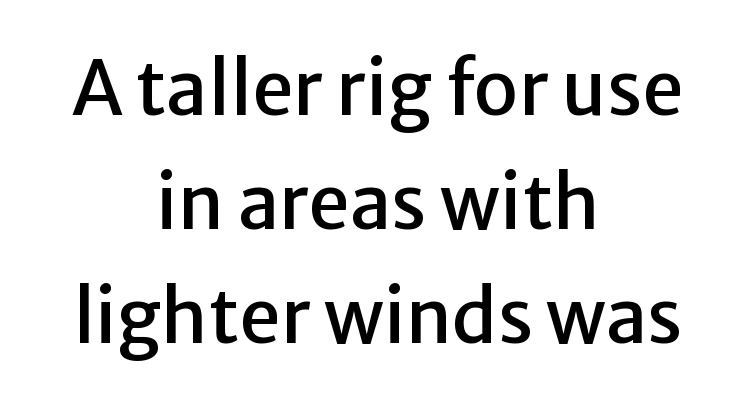
Q: Is the text italic (slanted)? A: No, it is upright.
Q: Is the typeface a serif or a sans-serif typeface? A: Sans-serif.
Q: Is the text underlined? A: No.
Q: How is the paragraph aligned? A: Centered.
Q: Is the spacing between letters normal or unusually wide? A: Normal.
Q: Is the spacing between lines tight, normal or loose? A: Normal.
Q: Width (condensed, normal, or wide)? A: Normal.
Q: Stroke contrast? A: Low.
Q: x-height? A: Medium.
Q: Monospaced? A: No.
